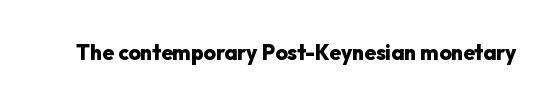
The letterforms sit shoulder to shoulder at normal distance. These lines were composed using upright roman letters. Check the space under the baseline: it is left empty. The sample has been set heavy, in full bold.
